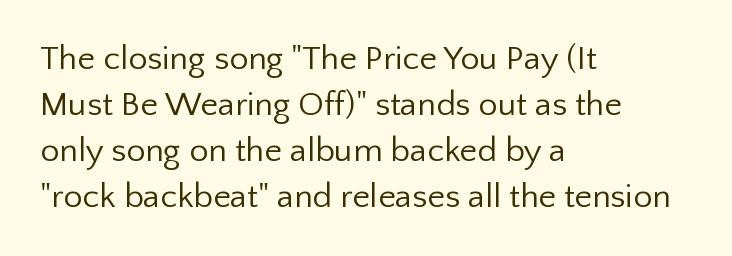
Q: Is the text bold? A: No.
Q: Is the text italic (slanted)? A: No, it is upright.
Q: Is the typeface a serif or a sans-serif typeface? A: Sans-serif.
Q: Is the text underlined? A: No.
Q: How is the paragraph aligned? A: Left-aligned.
Q: Is the spacing between letters normal or unusually wide? A: Normal.
Q: Is the spacing between lines tight, normal or loose? A: Normal.
Q: Width (condensed, normal, or wide)? A: Normal.
Q: Stroke contrast? A: Low.
Q: x-height? A: Medium.
Q: Monospaced? A: No.
